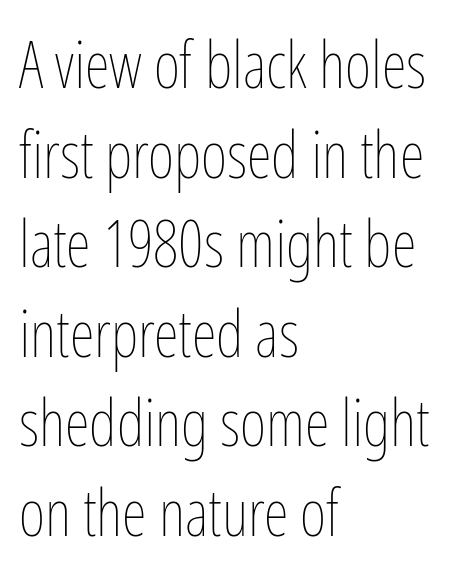
Is the block centered? No — it sits flush against the left margin. Style check: upright. The passage shown is typed in a proportional face where columns would drift. Lines of text with bare space underneath. The vertical gap from one line to the next is medium. The rendering keeps characters at their native spacing.
